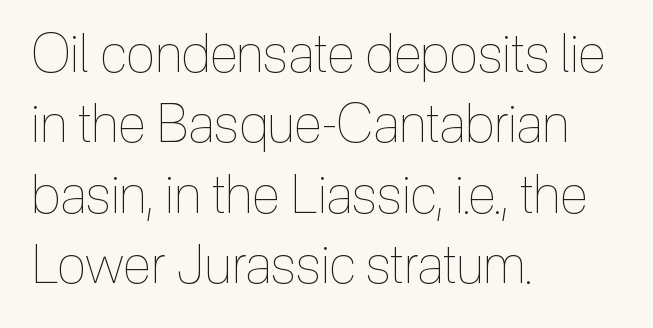
{"italic": "no", "bold": "no", "weight": "thin", "width": "condensed", "x_height": "medium", "monospaced": "no", "underline": "no", "align": "left", "line_spacing": "normal", "line_spacing_ratio": 1.33, "letter_spacing": "normal", "letter_spacing_em": 0.0, "glyph_px": 53}
